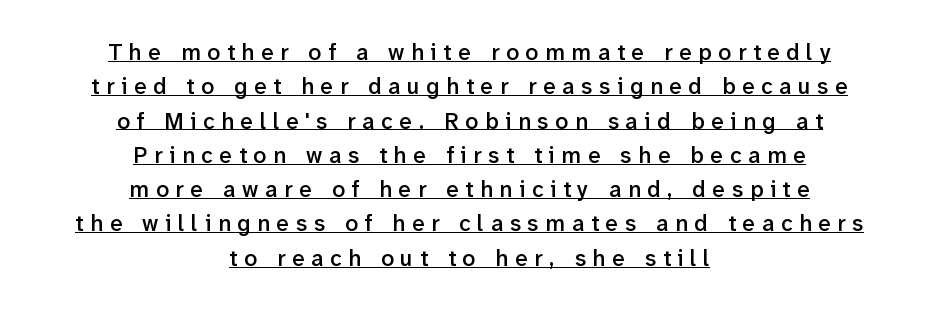
The image shows 23 px text type, upright; set centered, normal line spacing (1.49x), unusually wide letter spacing (+0.29 em), underlined.
